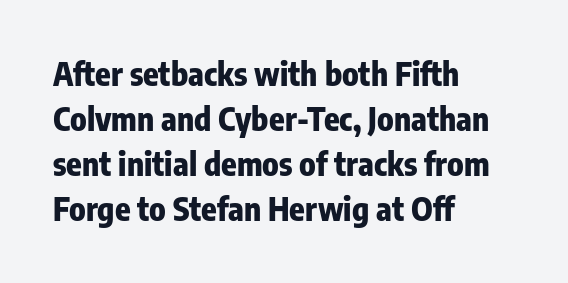
The image shows 32 px heavy, condensed sans-serif type, upright; set left-aligned, normal line spacing (1.41x), normal letter spacing, not underlined; low stroke contrast and a medium x-height.
